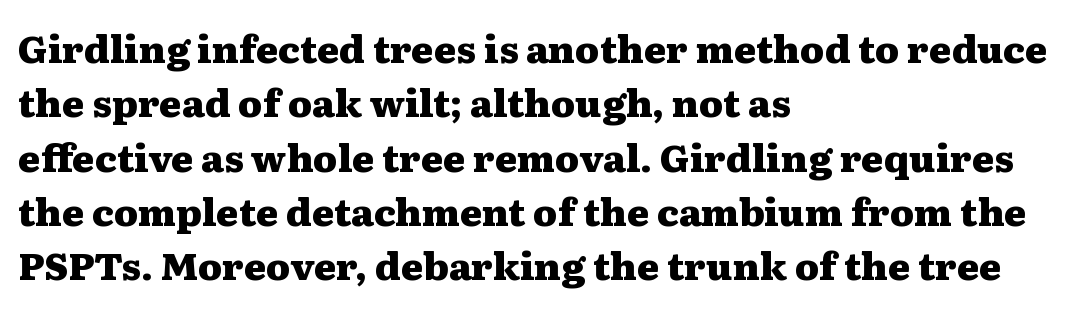
{"serif": "yes", "italic": "no", "bold": "yes", "weight": "heavy", "width": "wide", "stroke_contrast": "medium", "x_height": "medium", "monospaced": "no", "underline": "no", "align": "left", "line_spacing": "normal", "line_spacing_ratio": 1.43, "letter_spacing": "normal", "letter_spacing_em": 0.0, "glyph_px": 38}
